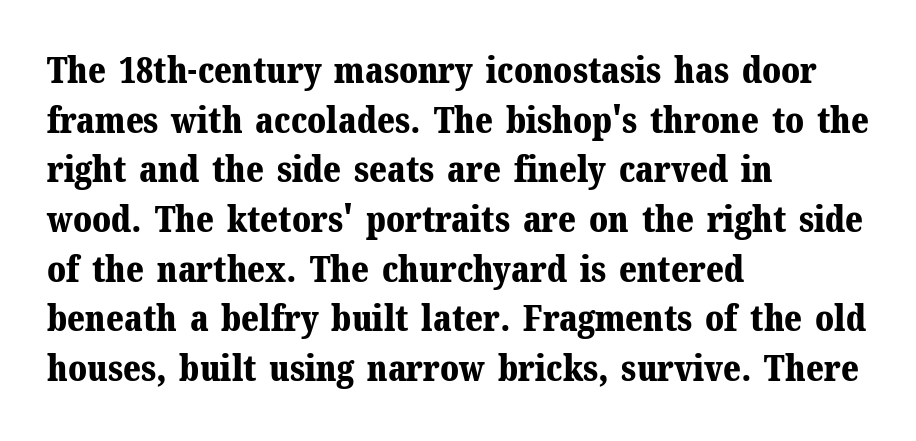
Letterform terminals end in serifs throughout the passage. The space between consecutive lines is moderate. The paragraph shown leans on its left margin. Words appear dense and cohesive because spacing is normal.
